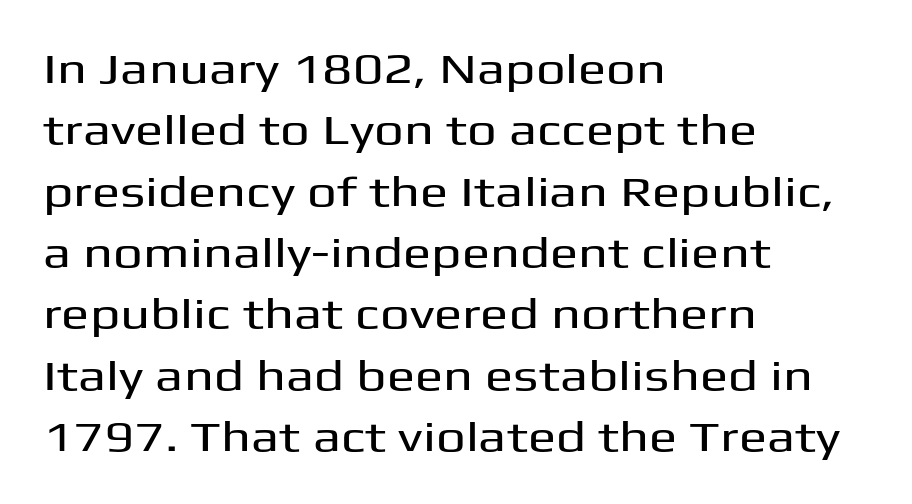
{"serif": "no", "italic": "no", "width": "wide", "stroke_contrast": "medium", "x_height": "medium", "monospaced": "no", "underline": "no", "align": "left", "line_spacing": "normal", "line_spacing_ratio": 1.46, "letter_spacing": "normal", "letter_spacing_em": 0.0, "glyph_px": 42}
